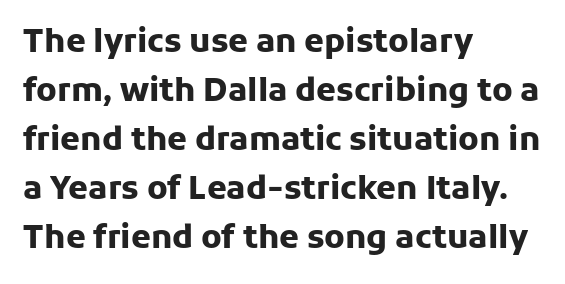
I'd call this a sans setting — the letters go barefoot. A typesetter would call this zero additional tracking. These lines are rendered in a variable-pitch font. These lines stack with their left ends in a neat column.
